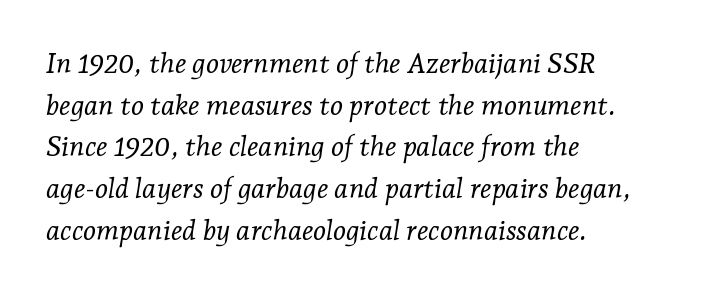
Short note: letters normally spaced. The vertical gap from one line to the next is medium. Quick note: italic. Font category for this specimen: serif. These lines stack with their left ends in a neat column. Honestly, there is no underline to notice here at all.
